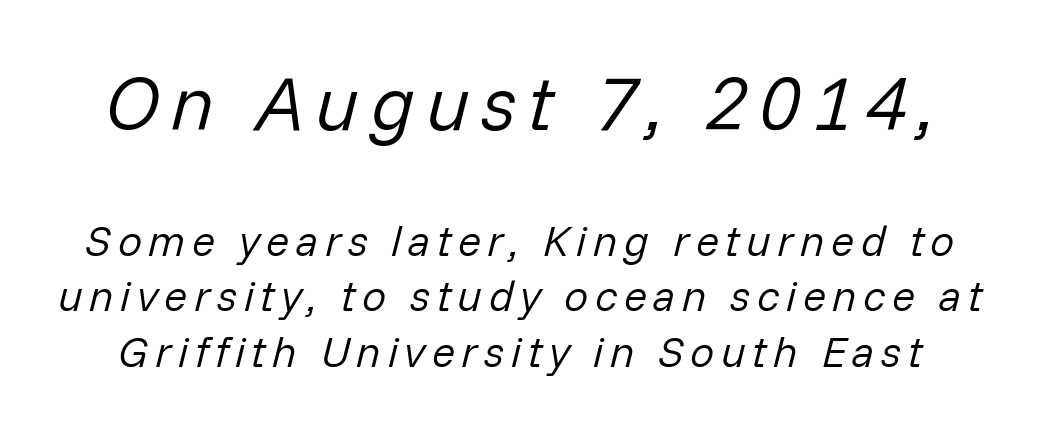
The image shows 76 px regular-weight type, italic (leaning right); set normal line spacing (1.29x), not underlined; the first (top) block is 1.77x larger; low stroke contrast and a medium x-height.
